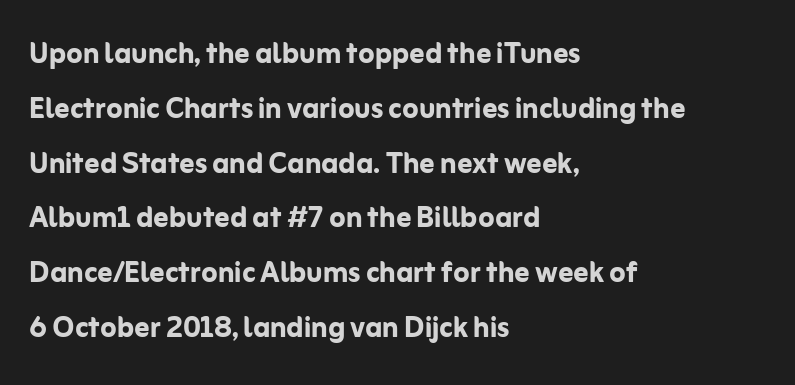
{"serif": "no", "italic": "no", "bold": "yes", "weight": "semibold", "width": "normal", "stroke_contrast": "low", "x_height": "medium", "monospaced": "no", "underline": "no", "align": "left", "line_spacing": "normal", "line_spacing_ratio": 1.48, "letter_spacing": "normal", "letter_spacing_em": 0.0, "glyph_px": 37}
